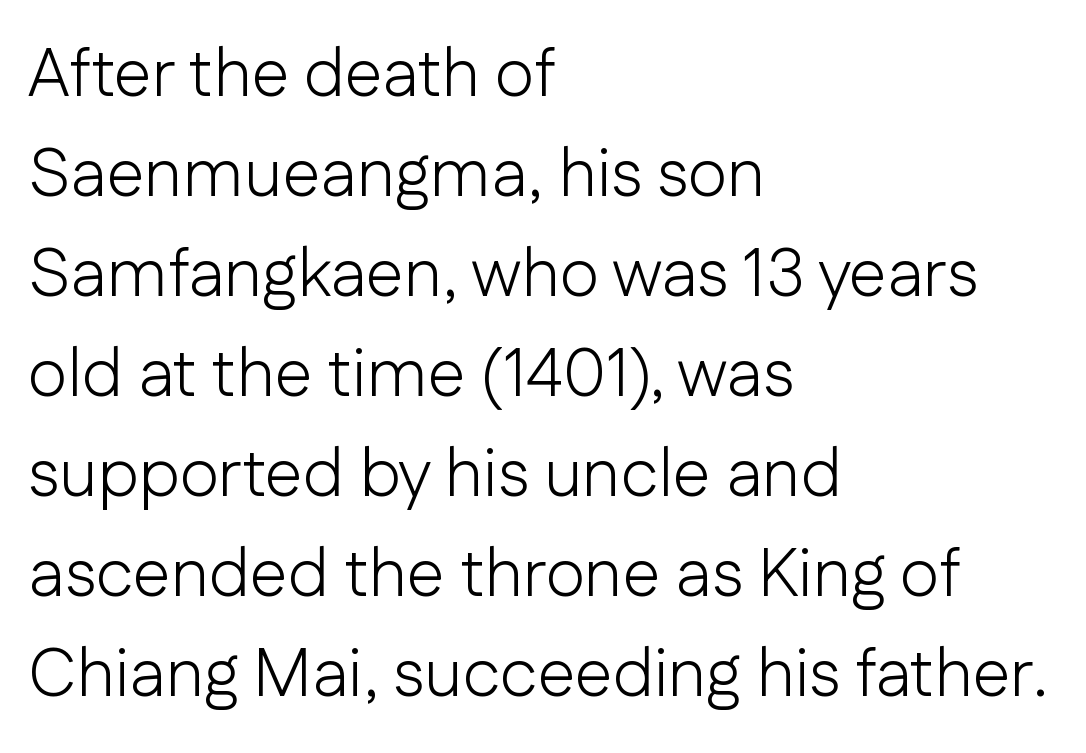
Rows of type keep a routine distance in the vertical direction. Check the space under the baseline: it is left empty. The compositor pushed each line to the left boundary. You could not count columns in this text — the font is proportionally spaced.
